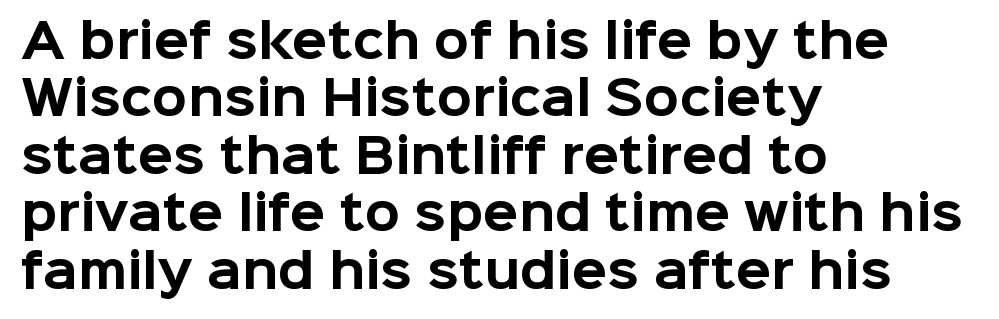
The image shows 46 px bold sans-serif type, upright; set left-aligned, normal line spacing (1.25x), normal letter spacing, not underlined; low stroke contrast and a medium x-height.
